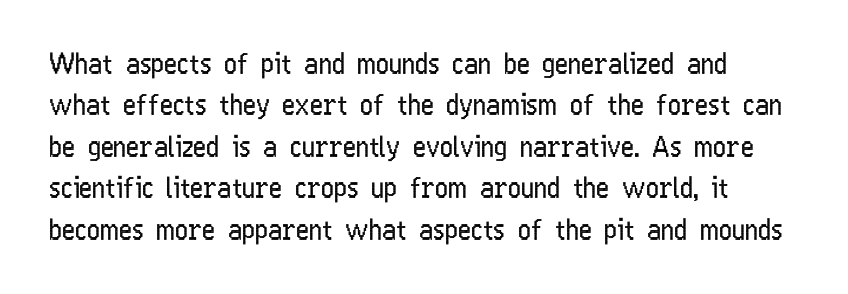
The rendering uses a moderate line-height, typical for paragraphs. Serifs: no, the terminals of the letterforms are clean. Characters follow at the spacing the type designer built in. Think of a printed novel: that variable character pitch is what you see here. Plain, unruled lines of type.
